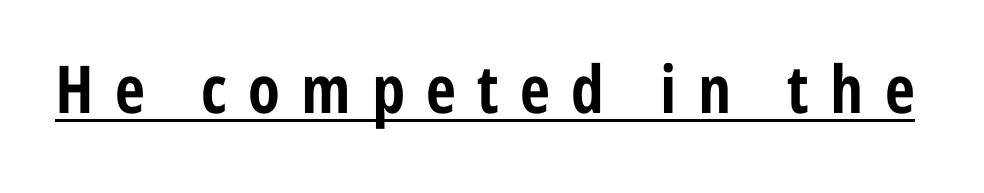
The image shows 66 px bold, condensed sans-serif type, upright; set unusually wide letter spacing (+0.32 em), underlined; low stroke contrast and a medium x-height.
